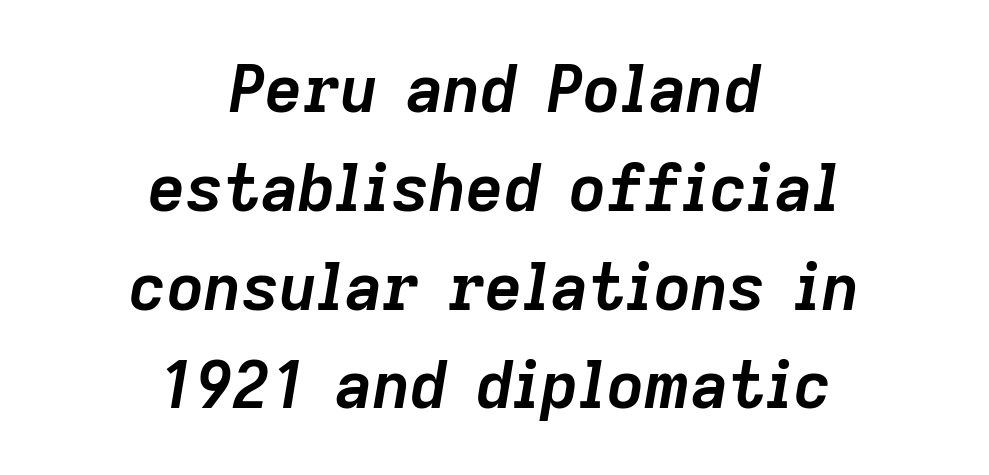
{"italic": "yes", "lean": "right", "slant_degrees": 9, "bold": "yes", "weight": "semibold", "width": "normal", "stroke_contrast": "low", "x_height": "medium", "monospaced": "no", "underline": "no", "align": "center", "line_spacing": "normal", "line_spacing_ratio": 1.52, "letter_spacing": "normal", "letter_spacing_em": 0.0, "glyph_px": 65}
